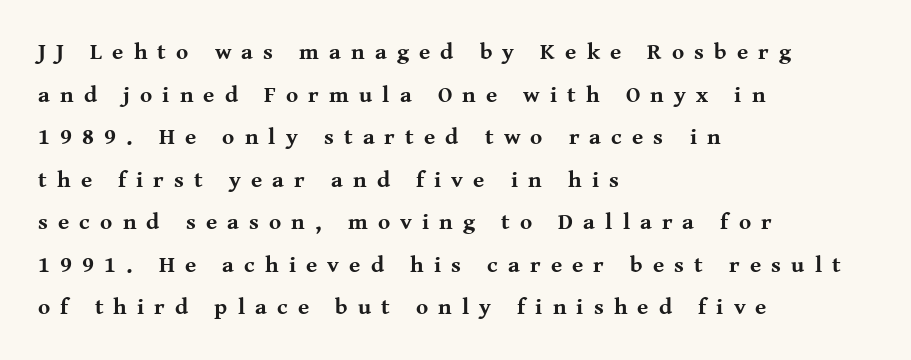
Q: Is the text bold? A: Yes.
Q: Is the text italic (slanted)? A: No, it is upright.
Q: Is the text underlined? A: No.
Q: How is the paragraph aligned? A: Left-aligned.
Q: Is the spacing between letters normal or unusually wide? A: Unusually wide.
